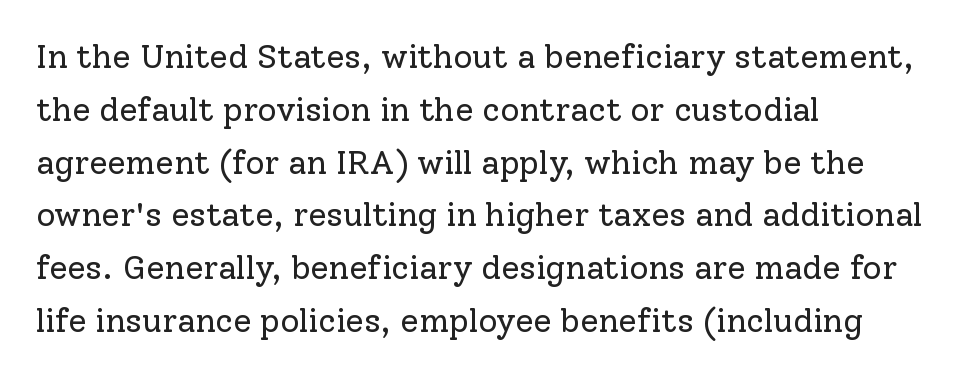
The image shows 33 px regular-weight serif type, upright; set left-aligned, normal line spacing (1.6x), normal letter spacing, not underlined; low stroke contrast and a medium x-height.
